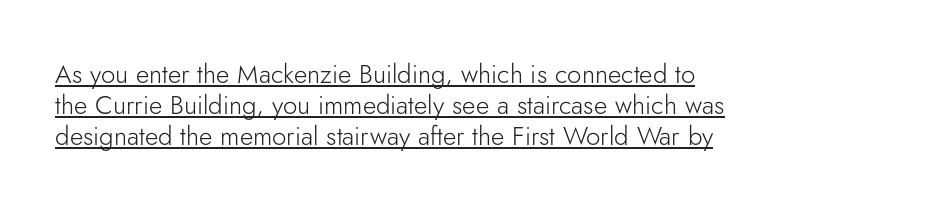
The paragraph shown leans on its left margin. Nobody touched the tracking dial on this one. The lettering stays uniformly vertical, giving the passage a roman look. The strokes are not fattened; the text isn't bold. Students, observe the line beneath the letters — that is underlining.
